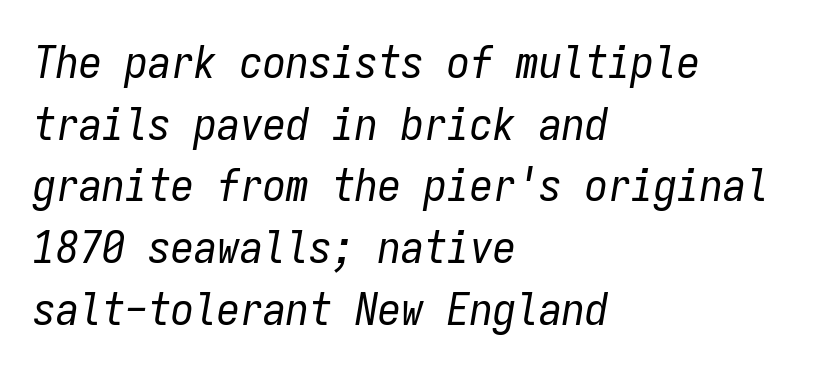
{"italic": "yes", "lean": "right", "slant_degrees": 9, "bold": "no", "weight": "regular", "width": "condensed", "stroke_contrast": "low", "x_height": "medium", "monospaced": "yes", "underline": "no", "align": "left", "line_spacing": "normal", "line_spacing_ratio": 1.34, "letter_spacing": "normal", "letter_spacing_em": 0.0, "glyph_px": 46}
